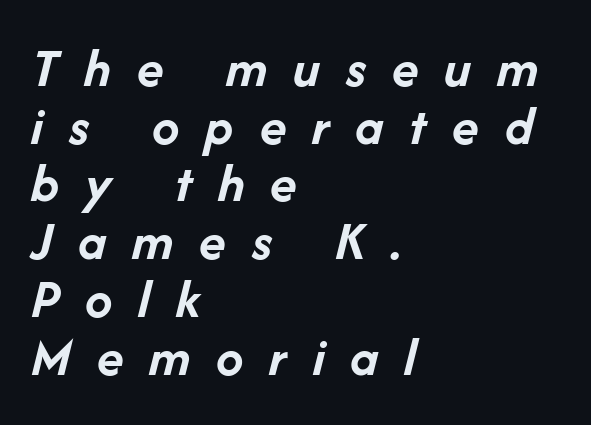
The image shows 55 px semibold type, italic (leaning right); set left-aligned, tight line spacing (1.05x), unusually wide letter spacing (+0.47 em), not underlined; low stroke contrast and a medium x-height.
